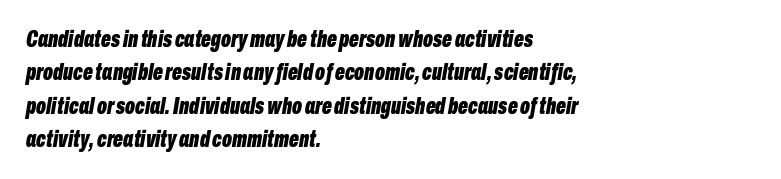
The image shows 23 px bold type, italic (leaning right); set left-aligned, normal line spacing (1.45x), normal letter spacing, not underlined.
